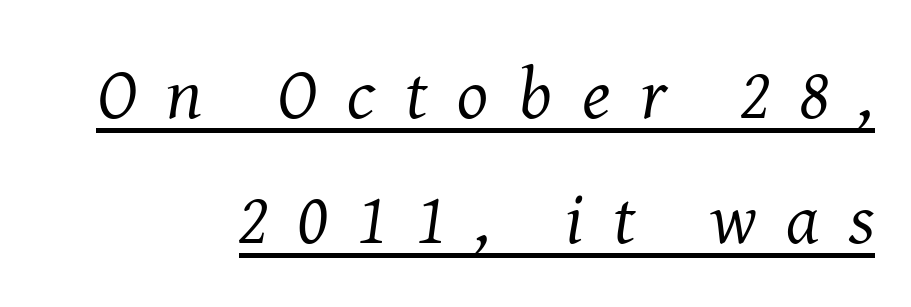
Q: Is the text bold? A: No.
Q: Is the text italic (slanted)? A: Yes, it leans right by about 8 degrees.
Q: Is the typeface a serif or a sans-serif typeface? A: Serif.
Q: Is the text underlined? A: Yes.
Q: How is the paragraph aligned? A: Right-aligned.
Q: Is the spacing between letters normal or unusually wide? A: Unusually wide.
Q: Width (condensed, normal, or wide)? A: Normal.
Q: Stroke contrast? A: Medium.
Q: x-height? A: Medium.
Q: Monospaced? A: No.
